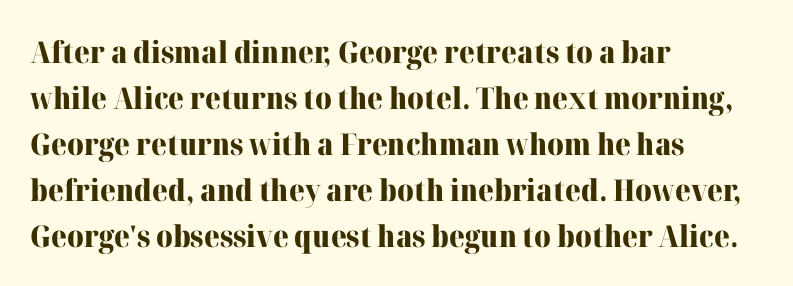
The image shows 30 px heavy serif type, upright; set left-aligned, normal line spacing (1.53x), normal letter spacing, not underlined; high stroke contrast and a medium x-height.
